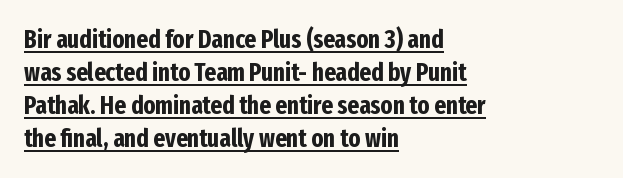
Q: Is the text bold? A: Yes.
Q: Is the text italic (slanted)? A: No, it is upright.
Q: Is the text underlined? A: Yes.
Q: How is the paragraph aligned? A: Left-aligned.
Q: Is the spacing between letters normal or unusually wide? A: Normal.
Q: Is the spacing between lines tight, normal or loose? A: Normal.
